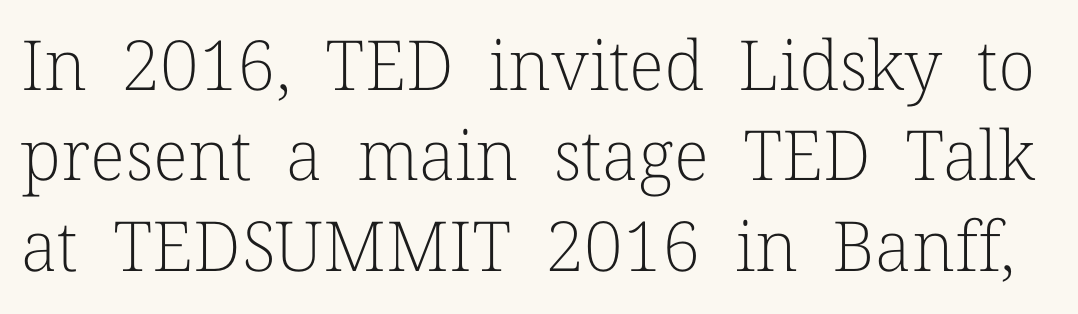
Q: Is the text bold? A: No.
Q: Is the text italic (slanted)? A: No, it is upright.
Q: Is the typeface a serif or a sans-serif typeface? A: Serif.
Q: Is the text underlined? A: No.
Q: Is the spacing between letters normal or unusually wide? A: Normal.
Q: Is the spacing between lines tight, normal or loose? A: Normal.
Q: Width (condensed, normal, or wide)? A: Normal.
Q: Stroke contrast? A: Low.
Q: x-height? A: Medium.
Q: Monospaced? A: No.
